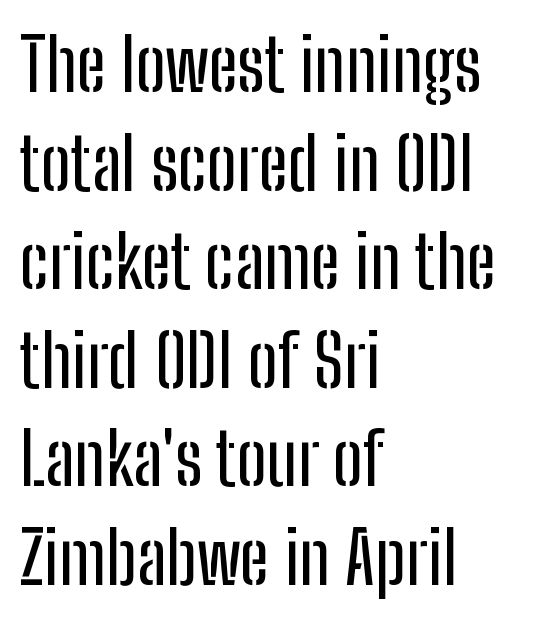
{"serif": "no", "italic": "no", "width": "condensed", "stroke_contrast": "low", "x_height": "medium", "monospaced": "no", "underline": "no", "align": "left", "line_spacing": "normal", "line_spacing_ratio": 1.35, "letter_spacing": "normal", "letter_spacing_em": 0.0, "glyph_px": 73}
